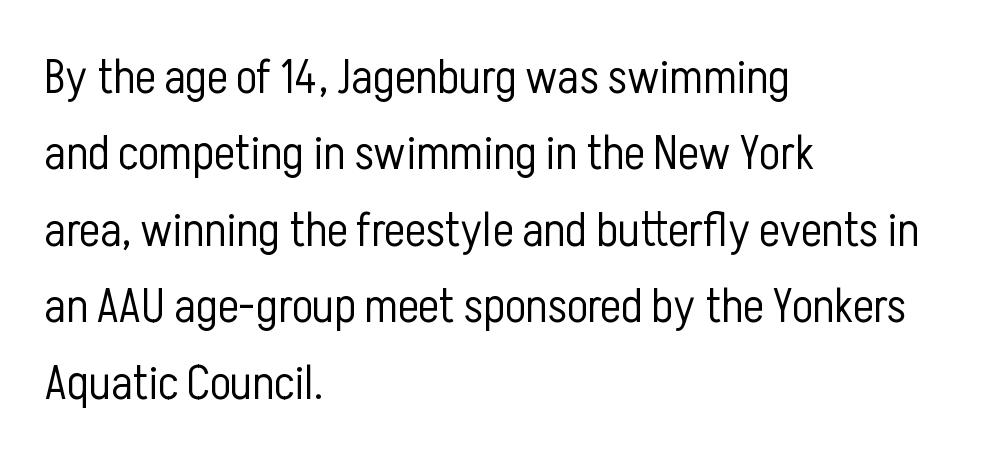
{"serif": "no", "italic": "no", "bold": "no", "weight": "light", "width": "condensed", "stroke_contrast": "low", "x_height": "medium", "monospaced": "no", "underline": "no", "align": "left", "line_spacing": "normal", "line_spacing_ratio": 1.56, "letter_spacing": "normal", "letter_spacing_em": 0.0, "glyph_px": 49}
